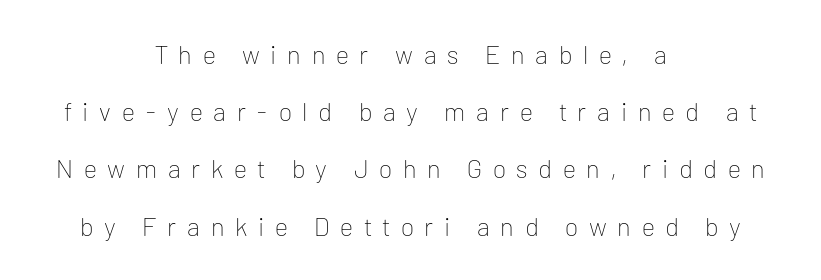
{"italic": "no", "bold": "no", "underline": "no", "align": "center", "line_spacing": "loose", "line_spacing_ratio": 2.2, "letter_spacing": "wide", "letter_spacing_em": 0.41, "glyph_px": 26}
